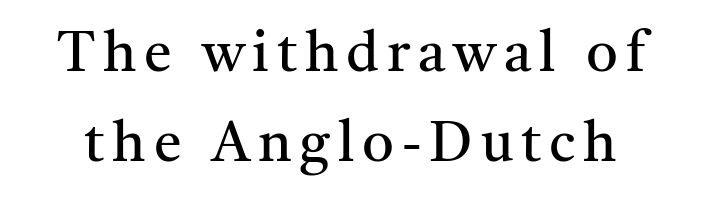
The image shows 56 px regular-weight serif type, upright; set normal line spacing (1.6x), not underlined; medium stroke contrast and a medium x-height.
